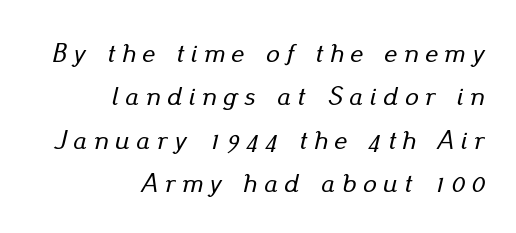
Q: Is the text italic (slanted)? A: Yes, it leans right by about 13 degrees.
Q: Is the text underlined? A: No.
Q: How is the paragraph aligned? A: Right-aligned.
Q: Is the spacing between letters normal or unusually wide? A: Unusually wide.
Q: Is the spacing between lines tight, normal or loose? A: Normal.
